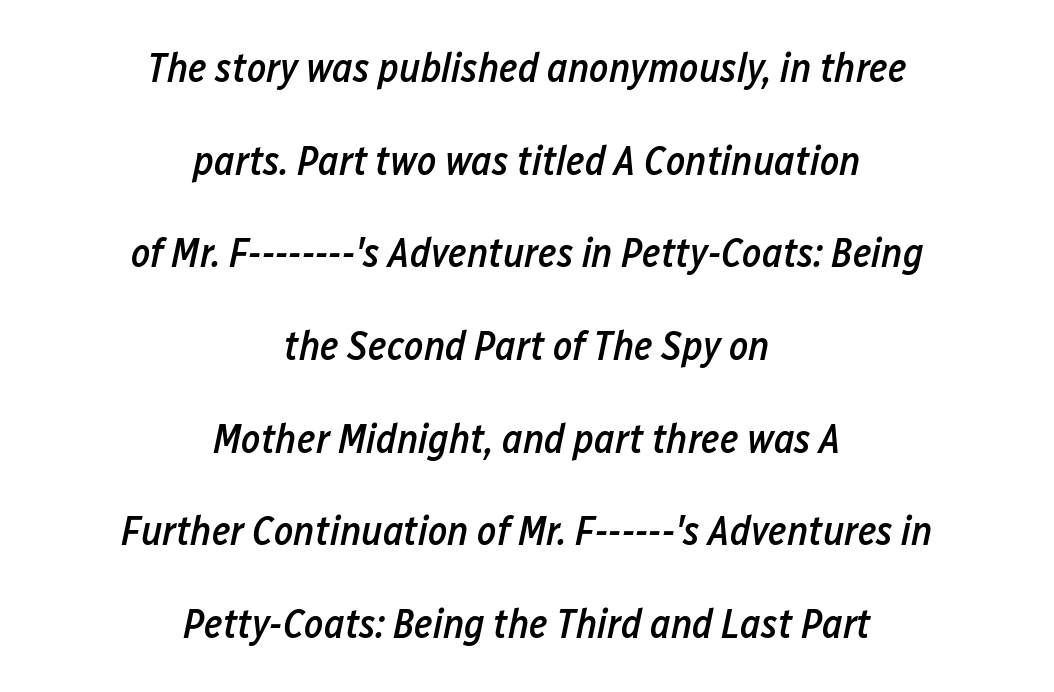
{"italic": "yes", "lean": "right", "slant_degrees": 12, "bold": "semi", "weight": "semibold", "width": "condensed", "stroke_contrast": "low", "x_height": "medium", "monospaced": "no", "underline": "no", "align": "center", "line_spacing": "loose", "line_spacing_ratio": 2.26, "letter_spacing": "normal", "letter_spacing_em": 0.0, "glyph_px": 41}
